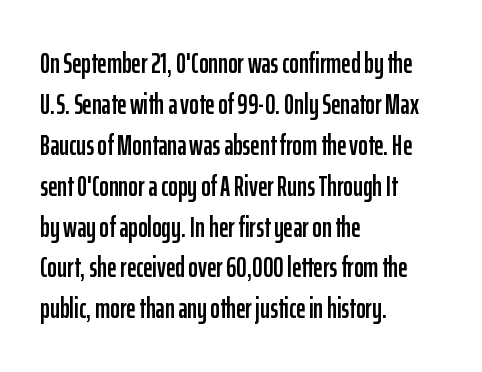
The face used here is proportionally spaced, like ordinary book or web type. The passage shown is not underscored anywhere. Nobody touched the tracking dial on this one. Examine the stroke ends and you'll find no serifs. These lines sit exactly where default settings would place them.
